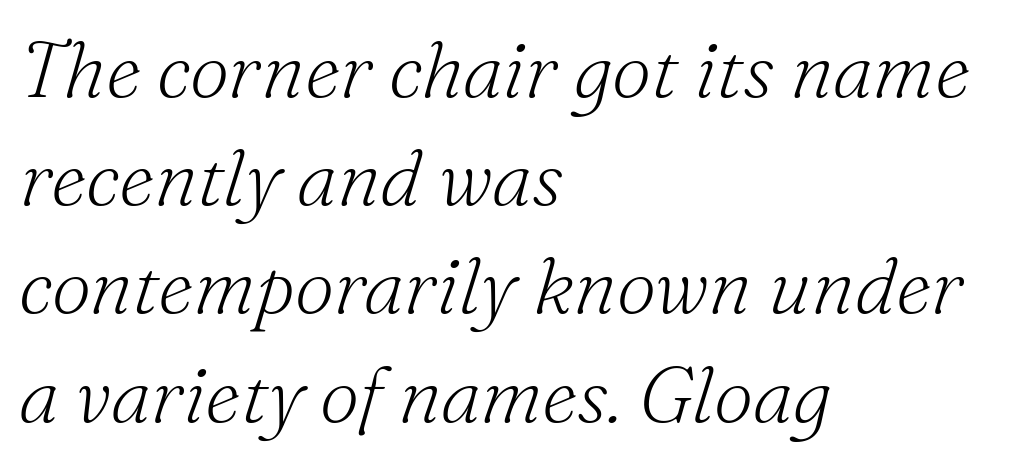
The image shows 79 px light serif type, italic (leaning right); set left-aligned, normal line spacing (1.37x), normal letter spacing, not underlined; medium stroke contrast and a small x-height.
